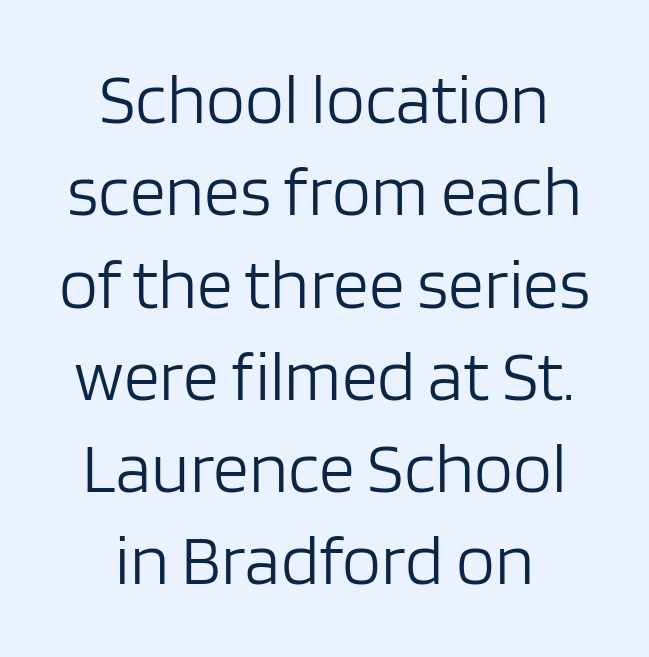
Q: Is the text bold? A: No.
Q: Is the text italic (slanted)? A: No, it is upright.
Q: Is the typeface a serif or a sans-serif typeface? A: Sans-serif.
Q: Is the text underlined? A: No.
Q: How is the paragraph aligned? A: Centered.
Q: Is the spacing between letters normal or unusually wide? A: Normal.
Q: Is the spacing between lines tight, normal or loose? A: Normal.
Q: Width (condensed, normal, or wide)? A: Normal.
Q: Stroke contrast? A: Low.
Q: x-height? A: Large.
Q: Monospaced? A: No.
